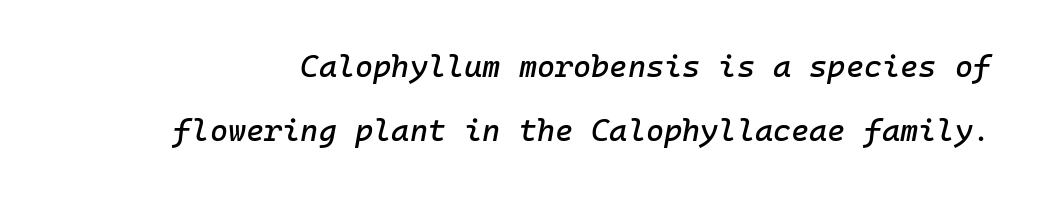
{"italic": "yes", "lean": "right", "slant_degrees": 10, "width": "normal", "stroke_contrast": "low", "x_height": "medium", "monospaced": "yes", "underline": "no", "line_spacing": "loose", "line_spacing_ratio": 2.06, "letter_spacing": "normal", "letter_spacing_em": 0.0, "glyph_px": 31}
